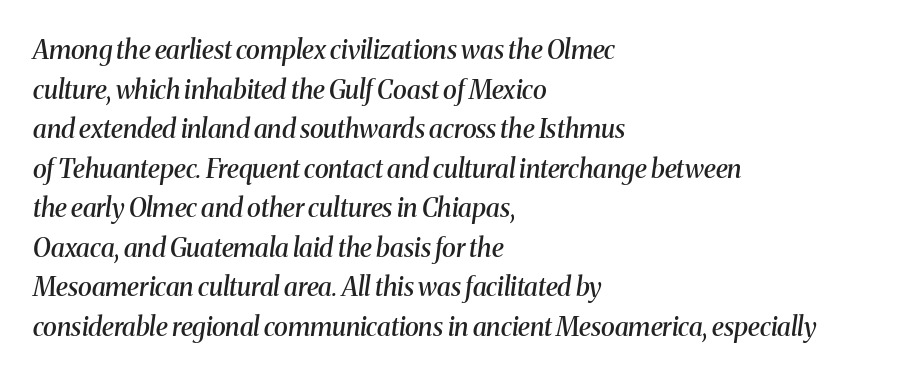
Quick note: underline off. Regarding leading, the lines here are spaced in the standard way. Quick note: italic. Semibold letterforms, between regular and bold. The compositor pushed each line to the left boundary.
